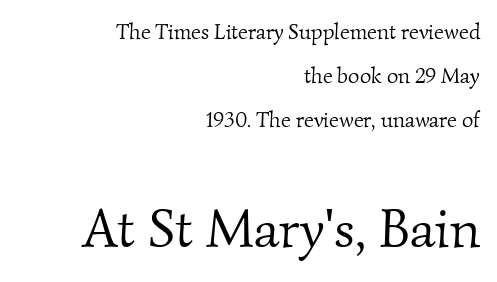
Q: Is the text bold? A: No.
Q: Is the typeface a serif or a sans-serif typeface? A: Serif.
Q: Is the text underlined? A: No.
Q: How is the paragraph aligned? A: Right-aligned.
Q: Is the spacing between letters normal or unusually wide? A: Normal.
Q: Is the spacing between lines tight, normal or loose? A: Loose.
Q: Which block of text is set in a larger size, the first (top) or the second (bottom)? A: The second (bottom) one.
Q: Width (condensed, normal, or wide)? A: Normal.
Q: Stroke contrast? A: Medium.
Q: x-height? A: Small.
Q: Monospaced? A: No.
